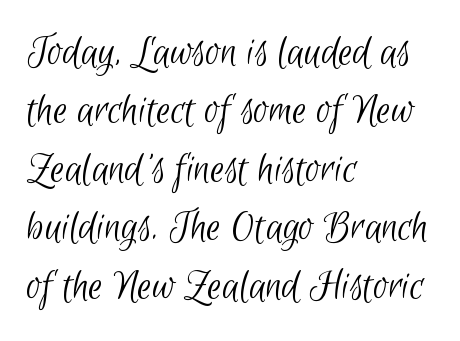
{"serif": "no", "bold": "no", "weight": "light", "width": "condensed", "stroke_contrast": "low", "x_height": "small", "monospaced": "no", "underline": "no", "align": "left", "line_spacing": "normal", "line_spacing_ratio": 1.3, "letter_spacing": "normal", "letter_spacing_em": 0.0, "glyph_px": 45}
